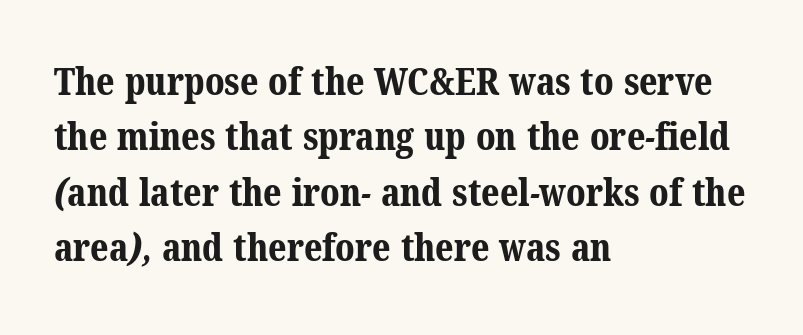
Q: Is the text bold? A: Yes.
Q: Is the typeface a serif or a sans-serif typeface? A: Serif.
Q: Is the text underlined? A: No.
Q: How is the paragraph aligned? A: Left-aligned.
Q: Is the spacing between letters normal or unusually wide? A: Normal.
Q: Is the spacing between lines tight, normal or loose? A: Normal.
Q: Width (condensed, normal, or wide)? A: Normal.
Q: Stroke contrast? A: Medium.
Q: x-height? A: Medium.
Q: Monospaced? A: No.
